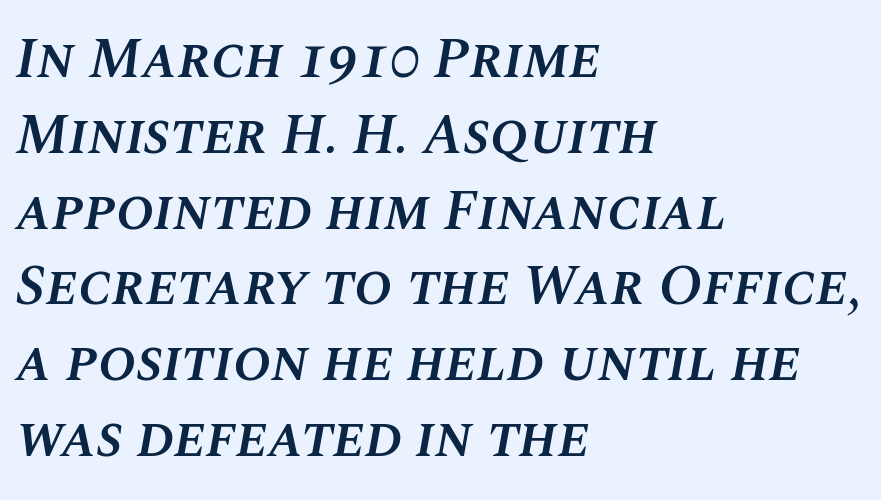
Q: Is the text bold? A: Semi-bold.
Q: Is the text italic (slanted)? A: Yes, it leans right by about 10 degrees.
Q: Is the text underlined? A: No.
Q: How is the paragraph aligned? A: Left-aligned.
Q: Is the spacing between letters normal or unusually wide? A: Normal.
Q: Is the spacing between lines tight, normal or loose? A: Normal.
Q: Width (condensed, normal, or wide)? A: Normal.
Q: Stroke contrast? A: Medium.
Q: x-height? A: Large.
Q: Monospaced? A: No.
